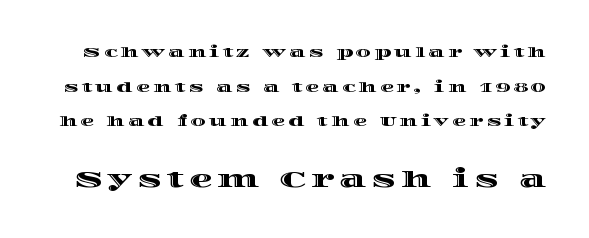
{"italic": "no", "underline": "no", "line_spacing": "loose", "line_spacing_ratio": 2.47, "letter_spacing": "wide", "letter_spacing_em": 0.22, "larger_block": "second", "size_ratio": 1.64, "glyph_px": 23}
